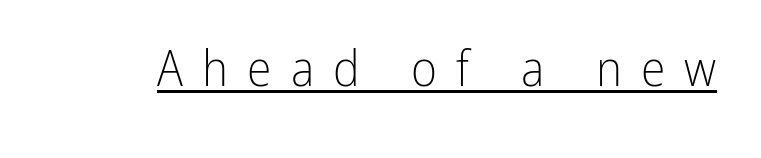
The image shows 50 px light, condensed sans-serif type, upright; set unusually wide letter spacing (+0.38 em), underlined; low stroke contrast and a medium x-height.
